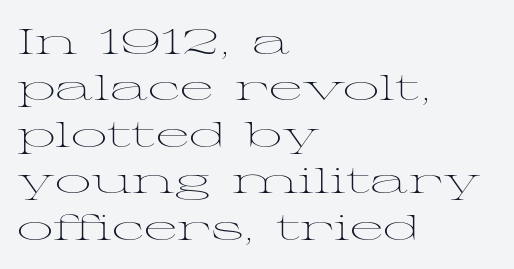
The image shows 36 px light, wide serif type, upright; set left-aligned, normal line spacing (1.29x), normal letter spacing, not underlined; medium stroke contrast and a medium x-height.
